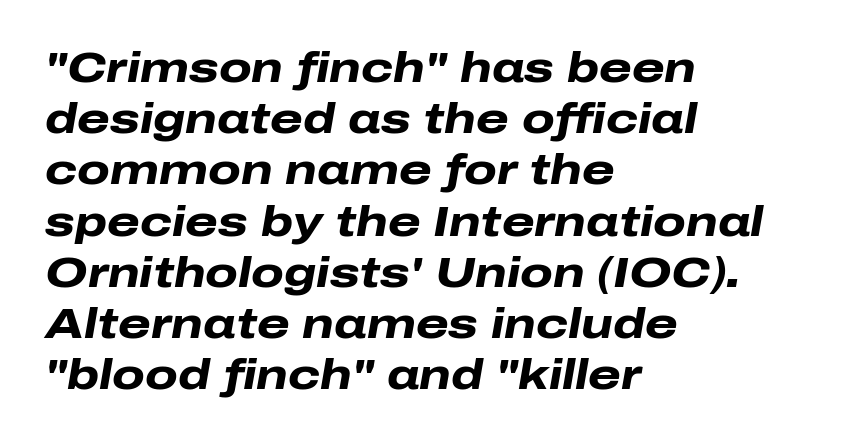
{"italic": "yes", "lean": "right", "slant_degrees": 10, "bold": "yes", "weight": "heavy", "width": "wide", "stroke_contrast": "low", "x_height": "medium", "monospaced": "no", "underline": "no", "align": "left", "line_spacing_ratio": 1.22, "letter_spacing": "normal", "letter_spacing_em": 0.0, "glyph_px": 42}
